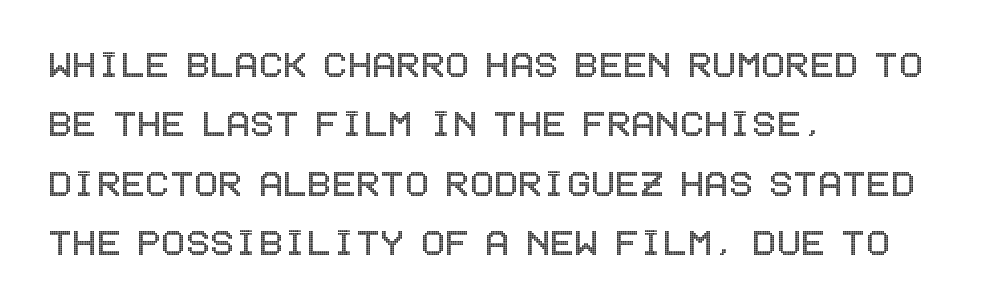
Summary of vertical rhythm: regular, with standard interline spacing. Teacher's note: observe the even left margin — that is flush-left alignment. No extra tracking has been applied to these lines. The passage shown is not underscored anywhere. The lettering holds an erect, upright posture throughout.
